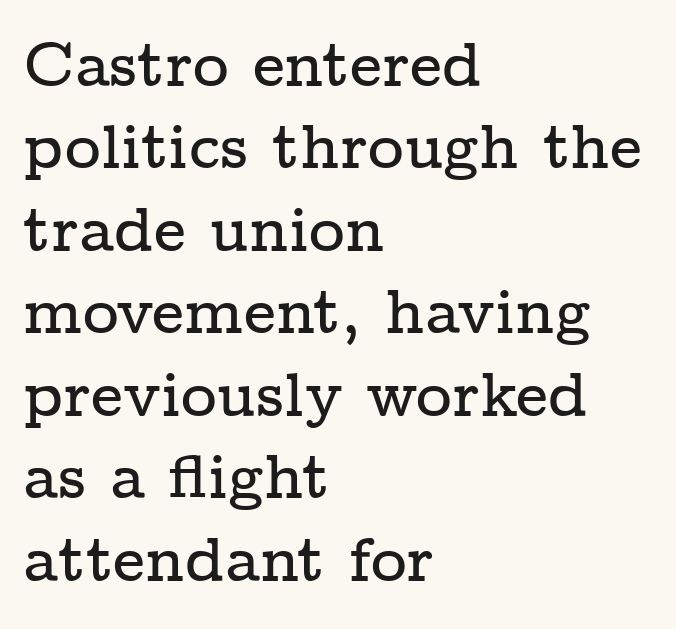
Q: Is the text italic (slanted)? A: No, it is upright.
Q: Is the typeface a serif or a sans-serif typeface? A: Serif.
Q: Is the text underlined? A: No.
Q: How is the paragraph aligned? A: Left-aligned.
Q: Is the spacing between letters normal or unusually wide? A: Normal.
Q: Is the spacing between lines tight, normal or loose? A: Normal.
Q: Width (condensed, normal, or wide)? A: Wide.
Q: Stroke contrast? A: Low.
Q: x-height? A: Medium.
Q: Monospaced? A: No.
